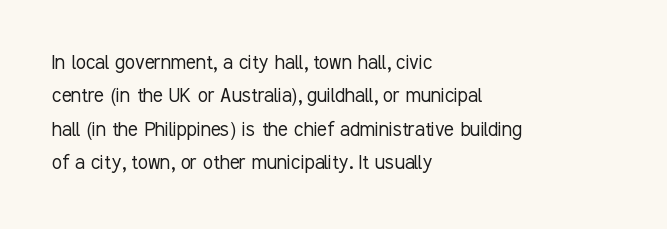
The image shows 23 px text type, upright; set left-aligned, normal line spacing (1.45x), normal letter spacing, not underlined.
